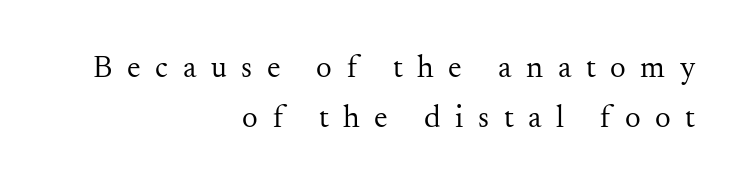
{"serif": "yes", "italic": "no", "bold": "no", "weight": "regular", "width": "normal", "stroke_contrast": "medium", "x_height": "small", "monospaced": "no", "underline": "no", "align": "right", "line_spacing": "normal", "line_spacing_ratio": 1.61, "letter_spacing": "wide", "letter_spacing_em": 0.47, "glyph_px": 31}
